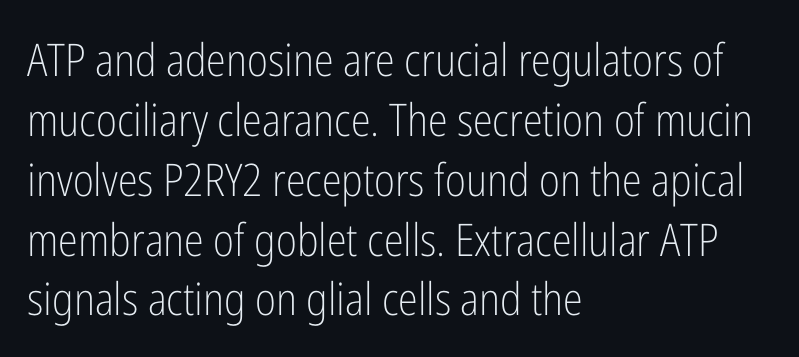
{"serif": "no", "italic": "no", "bold": "no", "weight": "light", "width": "condensed", "stroke_contrast": "low", "x_height": "medium", "monospaced": "no", "underline": "no", "align": "left", "line_spacing": "normal", "line_spacing_ratio": 1.33, "letter_spacing": "normal", "letter_spacing_em": 0.0, "glyph_px": 45}
